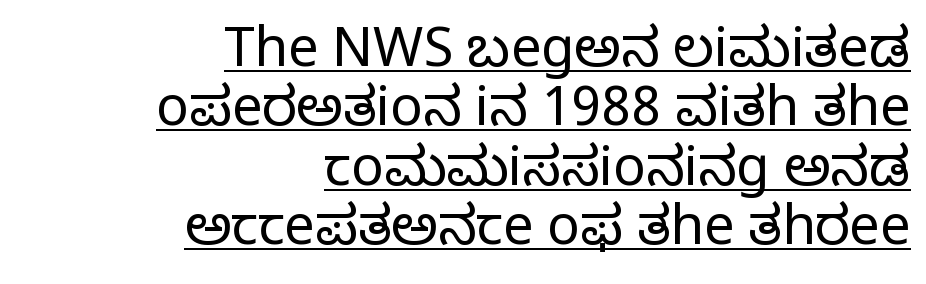
The image shows 54 px regular-weight serif type, upright; set right-aligned, tight line spacing (1.1x), normal letter spacing, underlined; low stroke contrast and a large x-height.
